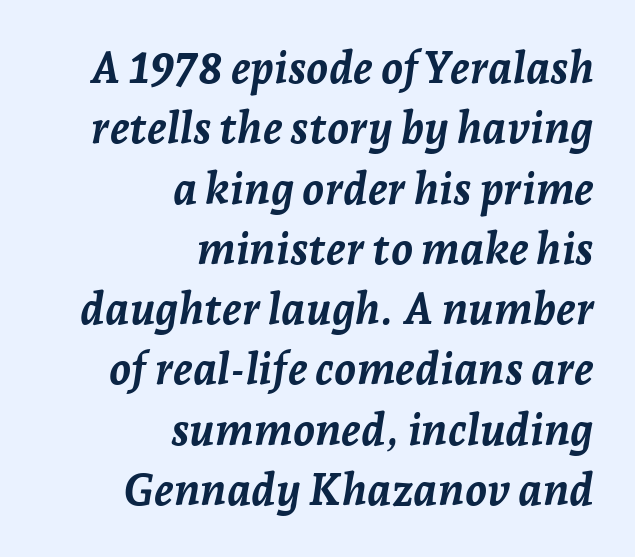
{"italic": "yes", "lean": "right", "slant_degrees": 7, "bold": "yes", "weight": "semibold", "width": "normal", "stroke_contrast": "low", "x_height": "medium", "monospaced": "no", "underline": "no", "align": "right", "line_spacing": "normal", "line_spacing_ratio": 1.37, "letter_spacing": "normal", "letter_spacing_em": 0.0, "glyph_px": 44}
